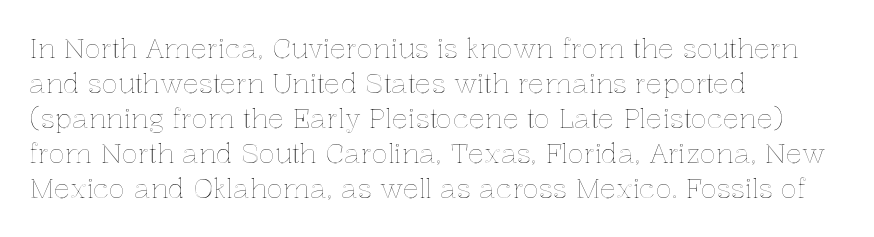
The image shows 27 px text type, upright; set left-aligned, normal line spacing (1.3x), normal letter spacing, not underlined.
